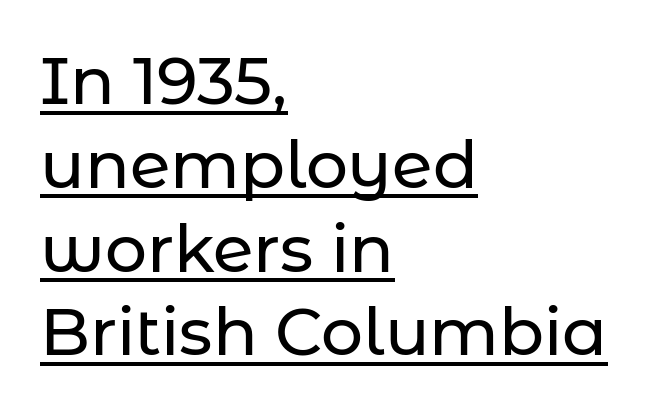
The image shows 66 px sans-serif type, upright; set left-aligned, normal line spacing (1.27x), normal letter spacing, underlined; low stroke contrast and a medium x-height.
